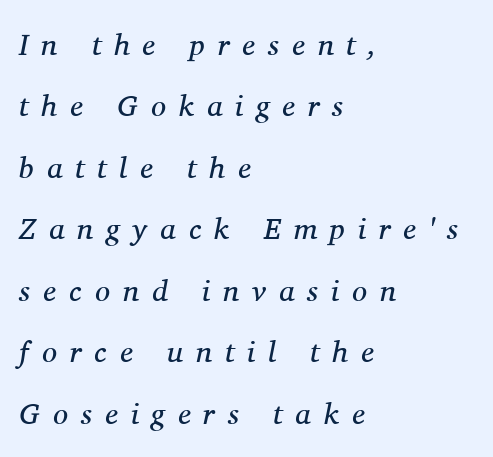
Q: Is the text bold? A: No.
Q: Is the text italic (slanted)? A: Yes, it leans right by about 11 degrees.
Q: Is the typeface a serif or a sans-serif typeface? A: Serif.
Q: Is the text underlined? A: No.
Q: How is the paragraph aligned? A: Left-aligned.
Q: Is the spacing between letters normal or unusually wide? A: Unusually wide.
Q: Is the spacing between lines tight, normal or loose? A: Loose.
Q: Width (condensed, normal, or wide)? A: Normal.
Q: Stroke contrast? A: Medium.
Q: x-height? A: Medium.
Q: Monospaced? A: No.
